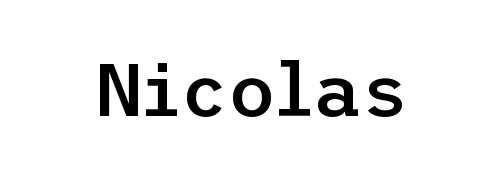
Typographic density is moderately raised because the face is semibold. Does the lettering tilt? It doesn't — this is upright. Letterform terminals end flat and unadorned throughout the passage. This rendering features lettering with no underline.
